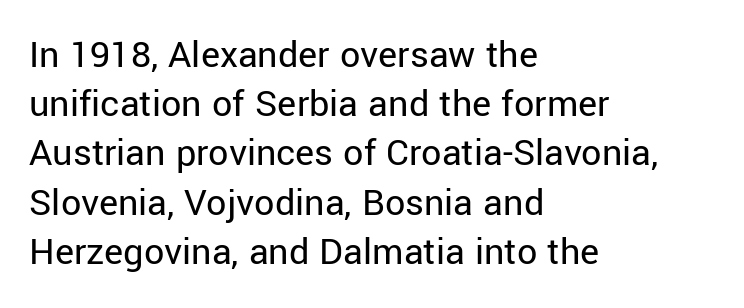
The image shows 40 px regular-weight sans-serif type, upright; set left-aligned, line spacing 1.23x, normal letter spacing, not underlined; low stroke contrast and a medium x-height.
